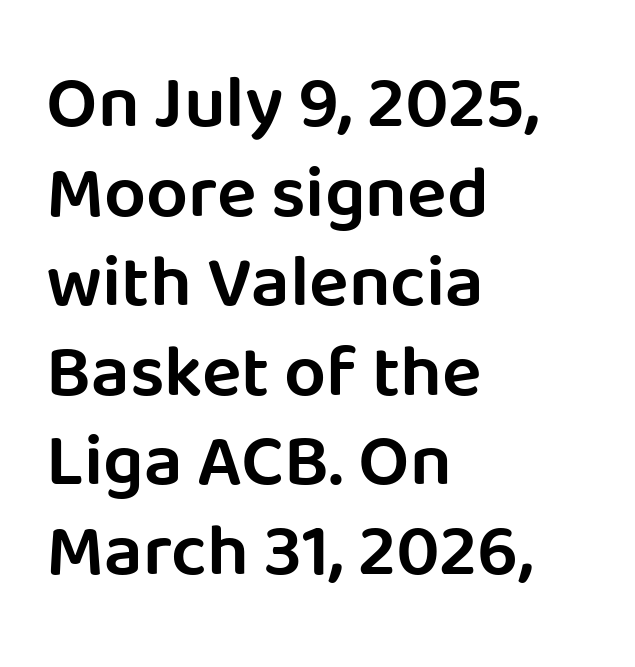
{"serif": "no", "italic": "no", "bold": "semi", "weight": "semibold", "width": "normal", "stroke_contrast": "low", "x_height": "large", "monospaced": "no", "underline": "no", "align": "left", "line_spacing_ratio": 1.21, "letter_spacing": "normal", "letter_spacing_em": 0.0, "glyph_px": 74}
